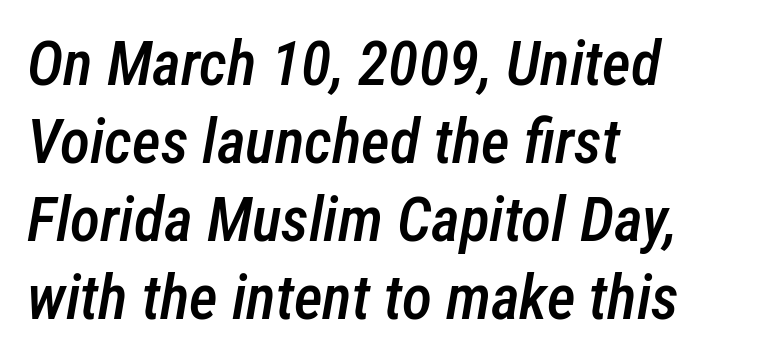
Q: Is the text bold? A: Semi-bold.
Q: Is the text italic (slanted)? A: Yes, it leans right by about 12 degrees.
Q: Is the text underlined? A: No.
Q: How is the paragraph aligned? A: Left-aligned.
Q: Is the spacing between letters normal or unusually wide? A: Normal.
Q: Is the spacing between lines tight, normal or loose? A: Normal.
Q: Width (condensed, normal, or wide)? A: Condensed.
Q: Stroke contrast? A: Low.
Q: x-height? A: Medium.
Q: Monospaced? A: No.
